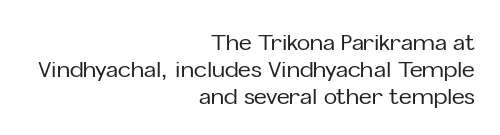
{"italic": "no", "underline": "no", "align": "right", "line_spacing_ratio": 1.22, "letter_spacing": "normal", "letter_spacing_em": 0.0, "glyph_px": 22}
